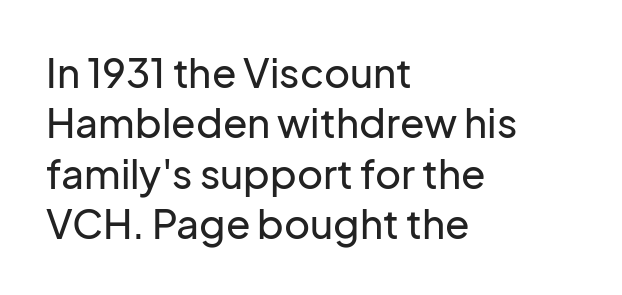
Q: Is the text italic (slanted)? A: No, it is upright.
Q: Is the typeface a serif or a sans-serif typeface? A: Sans-serif.
Q: Is the text underlined? A: No.
Q: How is the paragraph aligned? A: Left-aligned.
Q: Is the spacing between letters normal or unusually wide? A: Normal.
Q: Is the spacing between lines tight, normal or loose? A: Normal.
Q: Width (condensed, normal, or wide)? A: Normal.
Q: Stroke contrast? A: Low.
Q: x-height? A: Medium.
Q: Monospaced? A: No.
